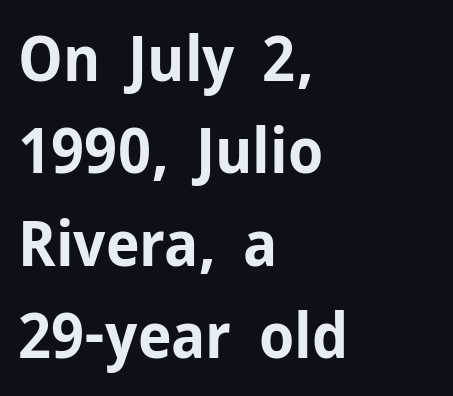
The image shows 62 px bold sans-serif type, upright; set left-aligned, normal line spacing (1.49x), normal letter spacing, not underlined; low stroke contrast and a medium x-height.
